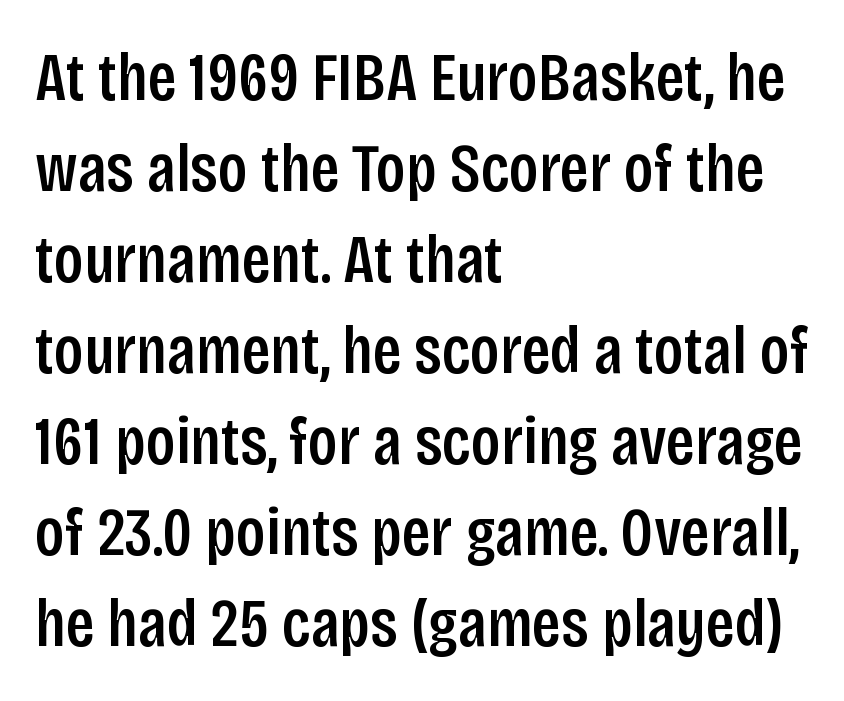
The passage shown stacks its lines at a standard gap. This rendering features lettering with no underline. The face used here is rendered with its standard letterfit. If you drew a line through each stem, it would be perfectly vertical. The ragged edge is on the right, which tells us the setting is flush left. The rendering uses natural spacing where letterforms have individual widths.
